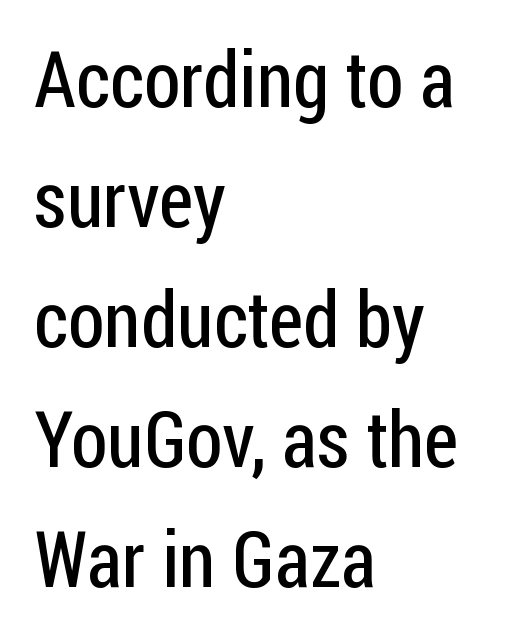
{"serif": "no", "italic": "no", "bold": "no", "weight": "regular", "width": "condensed", "stroke_contrast": "low", "x_height": "medium", "monospaced": "no", "underline": "no", "align": "left", "line_spacing": "normal", "line_spacing_ratio": 1.54, "letter_spacing": "normal", "letter_spacing_em": 0.0, "glyph_px": 78}
